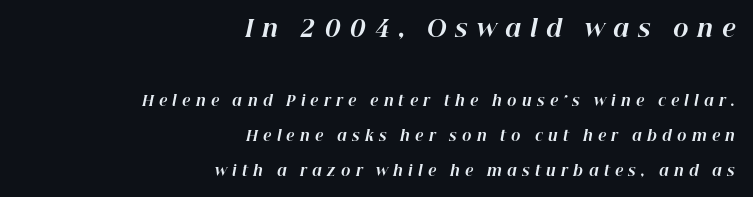
The image shows 23 px bold type, italic (leaning right); set right-aligned, loose line spacing (2.5x), unusually wide letter spacing (+0.38 em), not underlined; the first (top) block is 1.64x larger.
